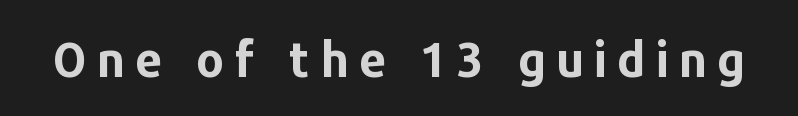
{"serif": "no", "italic": "no", "bold": "yes", "weight": "bold", "width": "normal", "stroke_contrast": "low", "x_height": "medium", "monospaced": "no", "underline": "no", "letter_spacing": "wide", "letter_spacing_em": 0.21, "glyph_px": 48}
